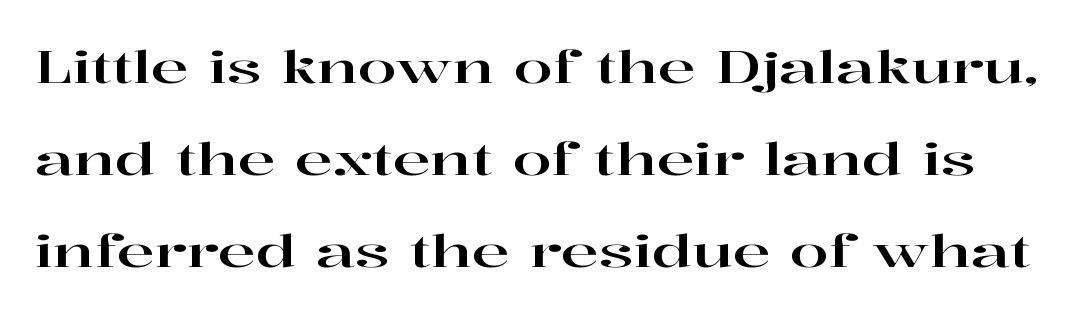
The image shows 45 px wide serif type, upright; set loose line spacing (2.04x), normal letter spacing, not underlined; high stroke contrast and a medium x-height.
